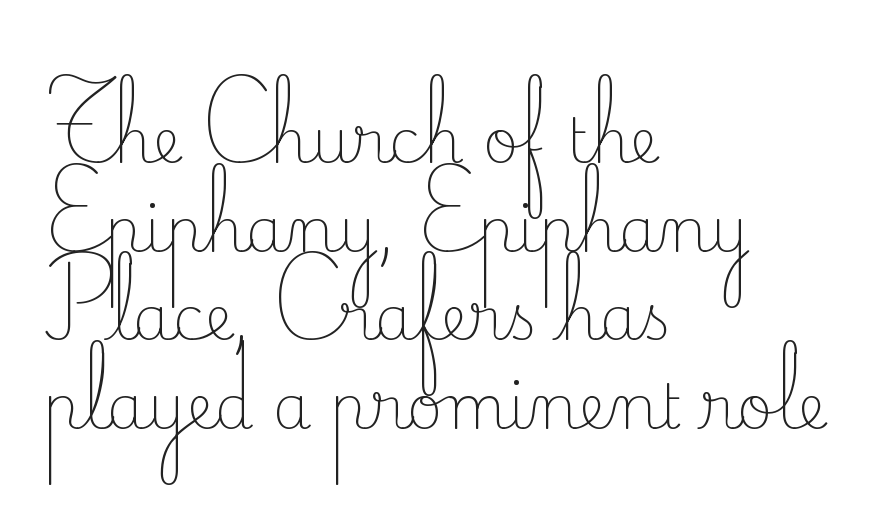
The image shows 62 px light serif type, upright; set left-aligned, normal line spacing (1.43x), normal letter spacing, not underlined; low stroke contrast and a small x-height.
